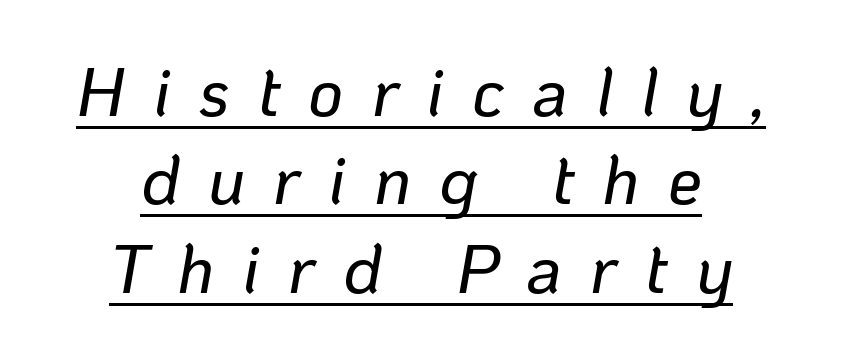
Characters are canted at an angle relative to the baseline's perpendicular. Summary of vertical rhythm: regular, with standard interline spacing. The letterforms stand isolated, each surrounded by extra space. Notice how a bar underscores the lettering throughout. The passage shown is typed in a proportional face where columns would drift. The passage is arranged like a title page — every line centered.
